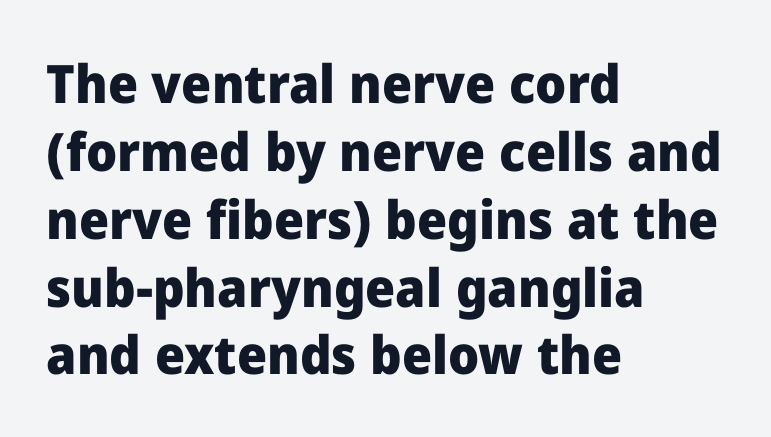
The image shows 53 px heavy sans-serif type, upright; set left-aligned, normal line spacing (1.28x), normal letter spacing, not underlined; low stroke contrast and a medium x-height.
